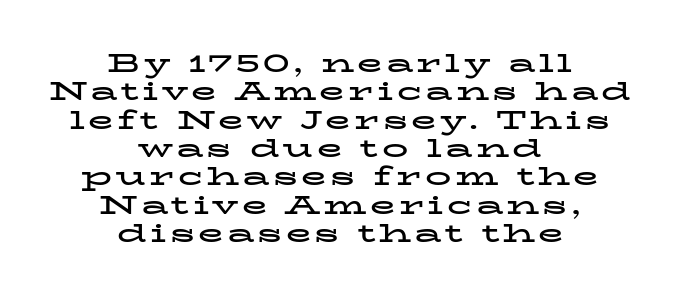
Q: Is the text bold? A: Yes.
Q: Is the text italic (slanted)? A: No, it is upright.
Q: Is the text underlined? A: No.
Q: How is the paragraph aligned? A: Centered.
Q: Is the spacing between lines tight, normal or loose? A: Tight.
